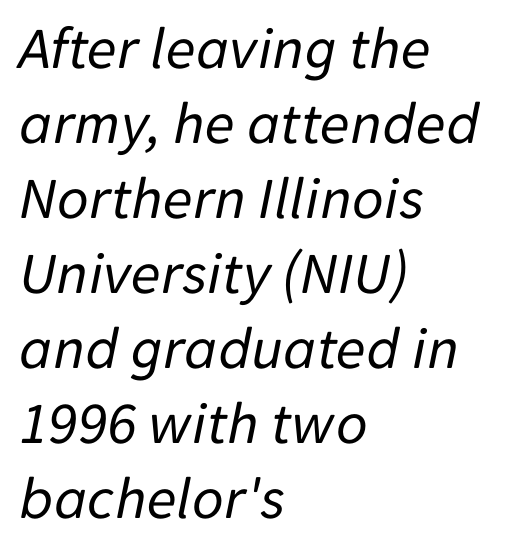
Observe the ordinary spacing: letters are neighbours, not strangers. Left-aligned paragraph, ragged on the right. Each row of text sits above clean, open space. In terms of posture, this sample is oblique. Stems here are at most as thick as an everyday book face. The letters advance in unequal steps, a hallmark of proportional type.
